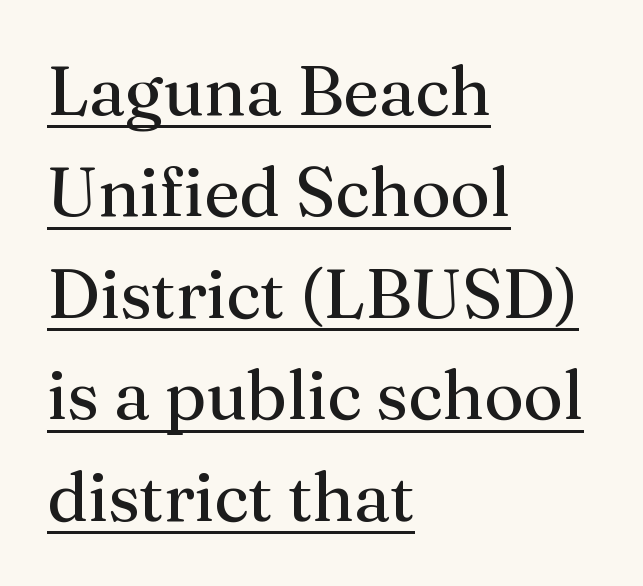
Q: Is the text bold? A: No.
Q: Is the text italic (slanted)? A: No, it is upright.
Q: Is the typeface a serif or a sans-serif typeface? A: Serif.
Q: Is the text underlined? A: Yes.
Q: How is the paragraph aligned? A: Left-aligned.
Q: Is the spacing between letters normal or unusually wide? A: Normal.
Q: Is the spacing between lines tight, normal or loose? A: Normal.
Q: Width (condensed, normal, or wide)? A: Normal.
Q: Stroke contrast? A: Medium.
Q: x-height? A: Medium.
Q: Monospaced? A: No.
